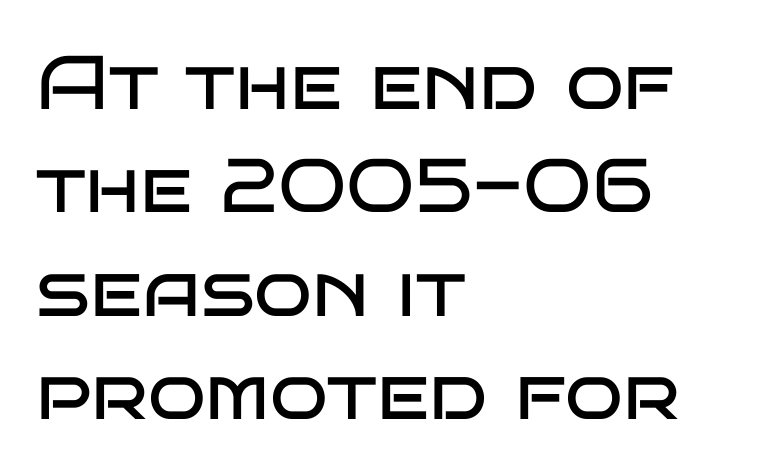
These lines are composed in type without serifs. The letterforms sit at book weight or below. Posture: vertical. The passage shown is typed in a proportional face where columns would drift. The baseline area is clear. If you measured baseline to baseline, you'd find a middling distance.
